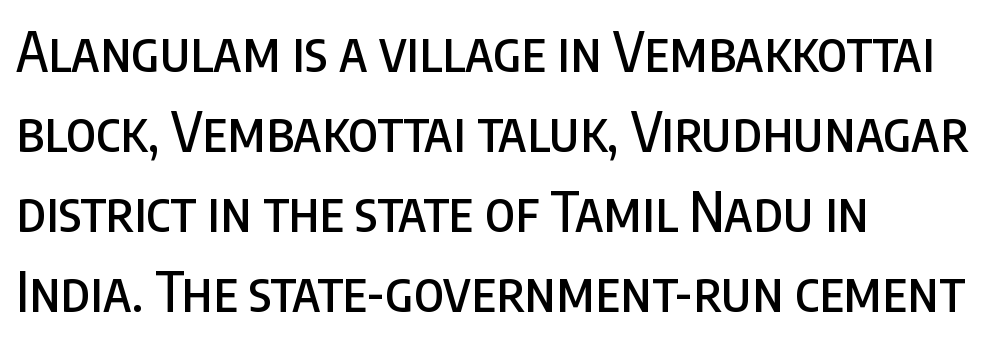
The image shows 54 px condensed sans-serif type, upright; set left-aligned, normal line spacing (1.48x), normal letter spacing, not underlined; low stroke contrast and a large x-height.
